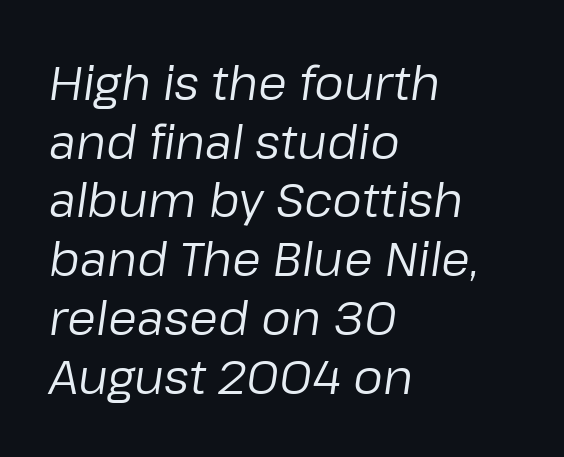
The image shows 47 px regular-weight type, italic (leaning right); set left-aligned, normal line spacing (1.25x), normal letter spacing, not underlined; low stroke contrast and a medium x-height.
